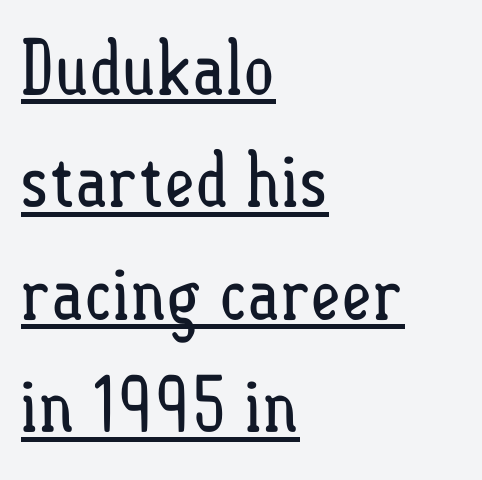
Q: Is the text bold? A: No.
Q: Is the text italic (slanted)? A: No, it is upright.
Q: Is the text underlined? A: Yes.
Q: How is the paragraph aligned? A: Left-aligned.
Q: Is the spacing between letters normal or unusually wide? A: Normal.
Q: Is the spacing between lines tight, normal or loose? A: Normal.
Q: Width (condensed, normal, or wide)? A: Condensed.
Q: Stroke contrast? A: Low.
Q: x-height? A: Small.
Q: Monospaced? A: No.
